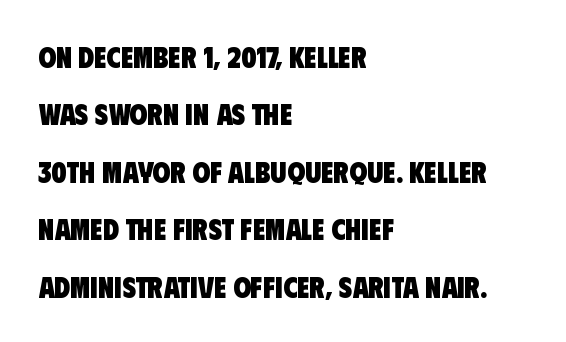
No feet cap the strokes, marking this as sans-serif type. The letterforms sit shoulder to shoulder at normal distance. The rendering uses natural spacing where letterforms have individual widths. Regarding leading, the lines here are spaced well apart. This rendering uses left alignment, leaving the right contour irregular.
